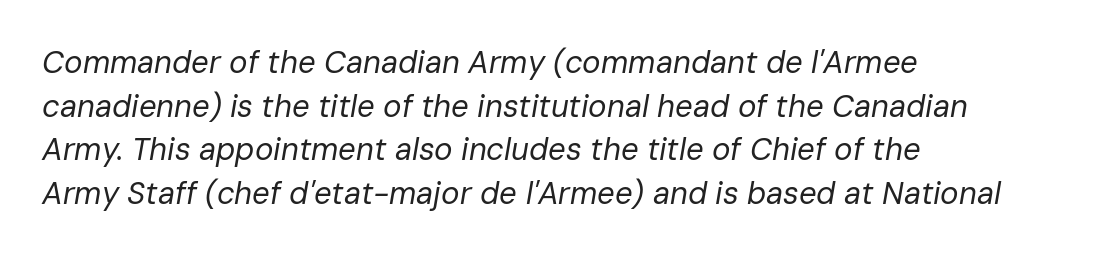
Varying glyph widths throughout — classic text-font behaviour. Between one letter and the next there's only the usual sliver of space. The space beneath each line is pristine and unruled. A student would call this left alignment; a typographer would say flush left, rag right. The characters are drawn with everyday or finer stroke widths.
